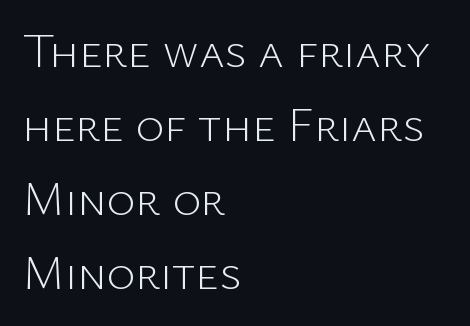
{"serif": "no", "italic": "no", "bold": "no", "weight": "light", "width": "normal", "stroke_contrast": "low", "x_height": "medium", "monospaced": "no", "underline": "no", "align": "left", "line_spacing": "normal", "line_spacing_ratio": 1.51, "letter_spacing": "normal", "letter_spacing_em": 0.0, "glyph_px": 49}
